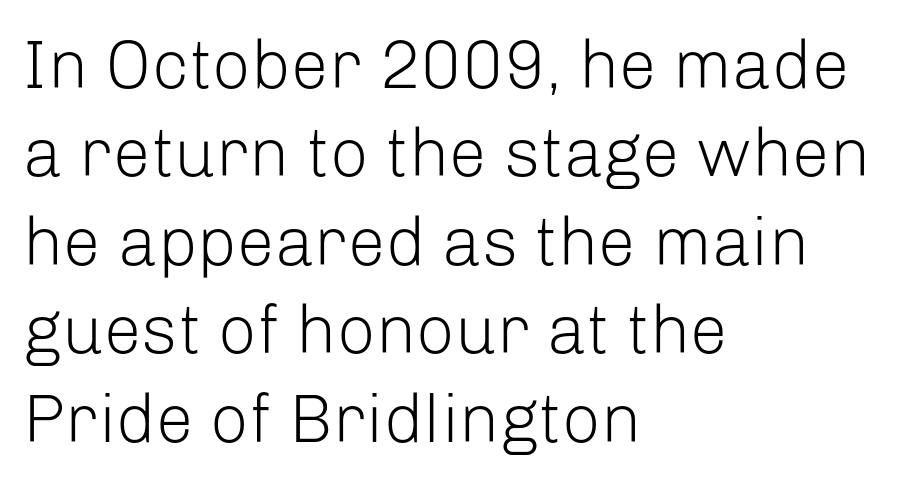
The lines are quadded left. Words appear dense and cohesive because spacing is normal. Character widths vary here, with narrow letters taking less room than wide ones. Vertical stems look standard width or narrower in stroke. Check under the words: just untouched page.
